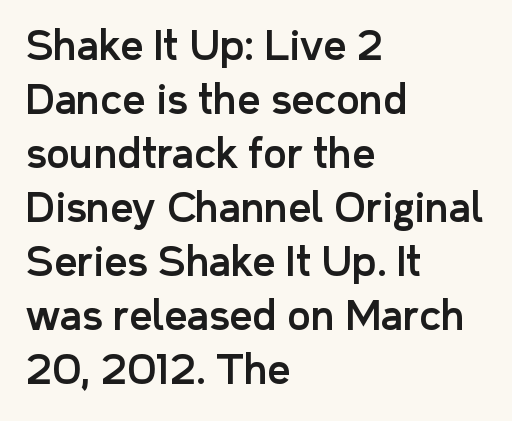
Q: Is the text italic (slanted)? A: No, it is upright.
Q: Is the typeface a serif or a sans-serif typeface? A: Sans-serif.
Q: Is the text underlined? A: No.
Q: How is the paragraph aligned? A: Left-aligned.
Q: Is the spacing between letters normal or unusually wide? A: Normal.
Q: Is the spacing between lines tight, normal or loose? A: Normal.
Q: Width (condensed, normal, or wide)? A: Normal.
Q: Stroke contrast? A: Low.
Q: x-height? A: Medium.
Q: Monospaced? A: No.
